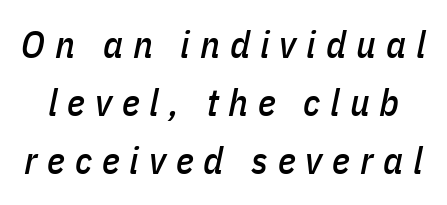
The image shows 38 px condensed type, italic (leaning right); set normal line spacing (1.53x), unusually wide letter spacing (+0.26 em), not underlined; low stroke contrast and a medium x-height.
